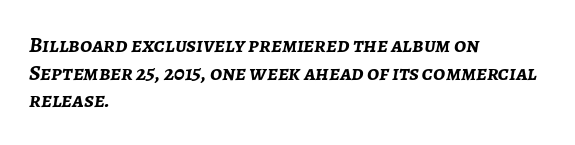
{"italic": "yes", "lean": "right", "slant_degrees": 7, "bold": "yes", "underline": "no", "align": "left", "line_spacing": "normal", "line_spacing_ratio": 1.26, "letter_spacing": "normal", "letter_spacing_em": 0.0, "glyph_px": 22}
